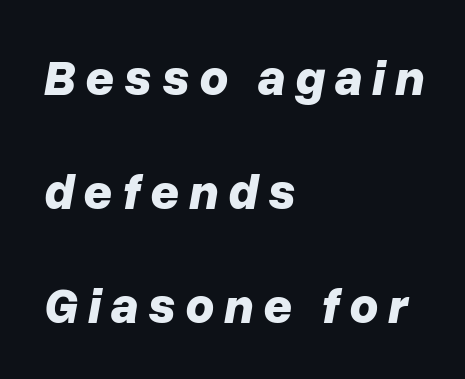
Q: Is the text bold? A: Yes.
Q: Is the text italic (slanted)? A: Yes, it leans right by about 10 degrees.
Q: Is the text underlined? A: No.
Q: How is the paragraph aligned? A: Left-aligned.
Q: Is the spacing between lines tight, normal or loose? A: Loose.
Q: Width (condensed, normal, or wide)? A: Normal.
Q: Stroke contrast? A: Low.
Q: x-height? A: Medium.
Q: Monospaced? A: No.
